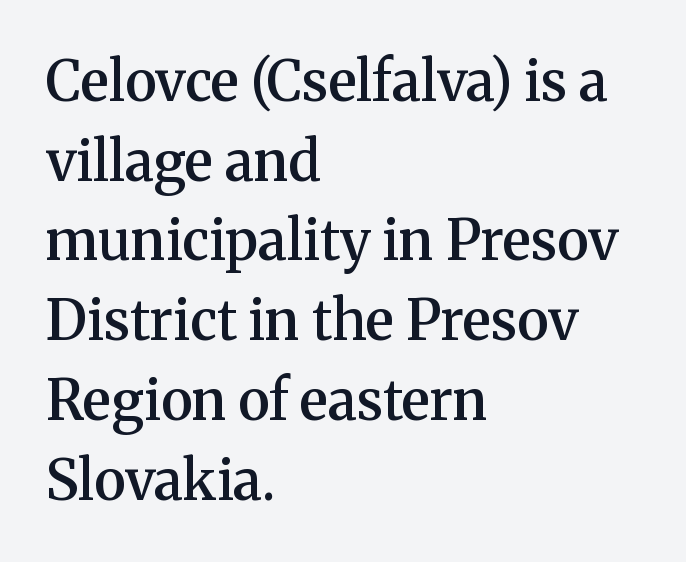
I'd describe the lettering as semibold — firm but not a full bold. Words appear dense and cohesive because spacing is normal. Little horizontal feet cap the strokes, marking this as serif type. Only glyphs here, with clear space below each row. The letters advance in unequal steps, a hallmark of proportional type. Honestly, the row spacing looks completely unremarkable.
